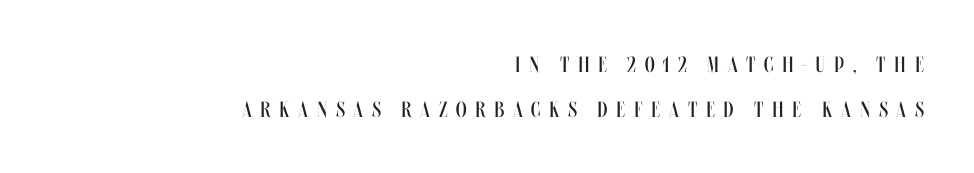
Q: Is the text bold? A: No.
Q: Is the text italic (slanted)? A: No, it is upright.
Q: Is the text underlined? A: No.
Q: How is the paragraph aligned? A: Right-aligned.
Q: Is the spacing between letters normal or unusually wide? A: Unusually wide.
Q: Is the spacing between lines tight, normal or loose? A: Loose.
